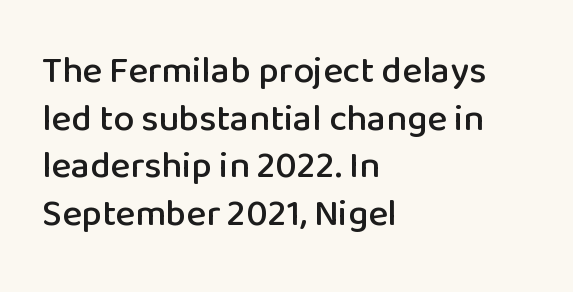
Q: Is the text italic (slanted)? A: No, it is upright.
Q: Is the typeface a serif or a sans-serif typeface? A: Sans-serif.
Q: Is the text underlined? A: No.
Q: How is the paragraph aligned? A: Left-aligned.
Q: Is the spacing between letters normal or unusually wide? A: Normal.
Q: Is the spacing between lines tight, normal or loose? A: Normal.
Q: Width (condensed, normal, or wide)? A: Normal.
Q: Stroke contrast? A: Low.
Q: x-height? A: Medium.
Q: Monospaced? A: No.
